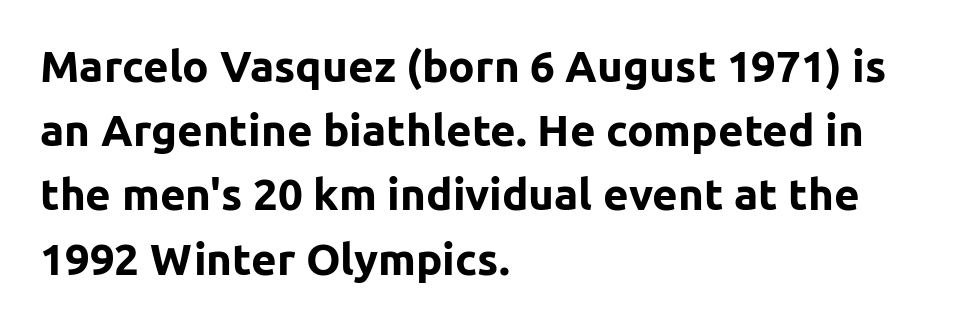
These lines carry a lot of weight — the face is fully bold. These lines sit exactly where default settings would place them. Type without underlining. This is roman type, the default non-slanted kind. Nothing sits at the stroke ends, so this counts as sans-serif. Line beginnings align vertically; line endings do not.
